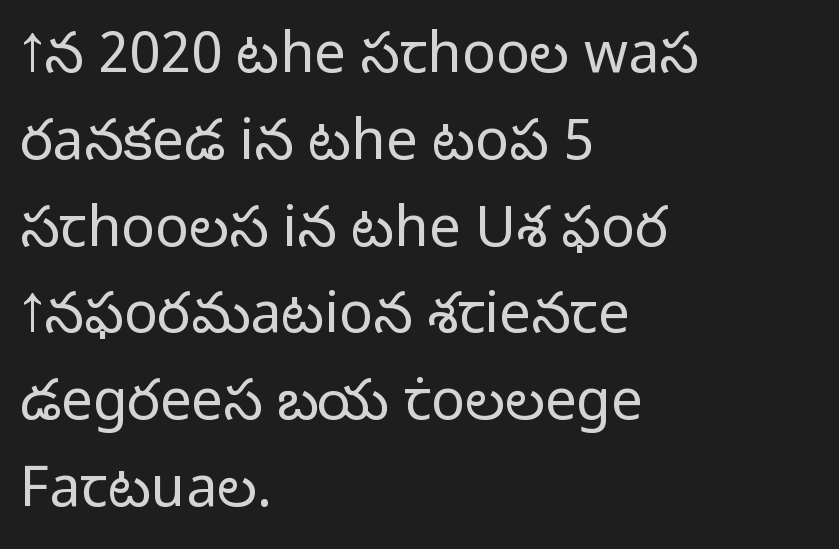
Q: Is the text bold? A: No.
Q: Is the text italic (slanted)? A: No, it is upright.
Q: Is the typeface a serif or a sans-serif typeface? A: Sans-serif.
Q: Is the text underlined? A: No.
Q: How is the paragraph aligned? A: Left-aligned.
Q: Is the spacing between letters normal or unusually wide? A: Normal.
Q: Is the spacing between lines tight, normal or loose? A: Normal.
Q: Width (condensed, normal, or wide)? A: Normal.
Q: Stroke contrast? A: Low.
Q: x-height? A: Medium.
Q: Monospaced? A: No.
